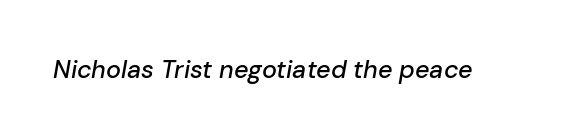
The image shows 25 px text type, italic (leaning right); set normal letter spacing, not underlined.
